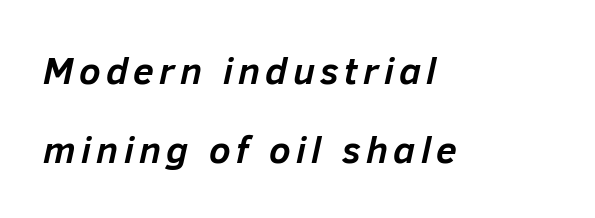
{"italic": "yes", "lean": "right", "slant_degrees": 12, "bold": "yes", "weight": "semibold", "width": "normal", "stroke_contrast": "low", "x_height": "medium", "monospaced": "no", "underline": "no", "align": "left", "line_spacing": "loose", "line_spacing_ratio": 2.08, "glyph_px": 38}
